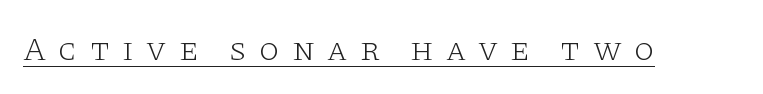
Q: Is the text bold? A: No.
Q: Is the text italic (slanted)? A: No, it is upright.
Q: Is the typeface a serif or a sans-serif typeface? A: Serif.
Q: Is the text underlined? A: Yes.
Q: Is the spacing between letters normal or unusually wide? A: Unusually wide.
Q: Width (condensed, normal, or wide)? A: Wide.
Q: Stroke contrast? A: Low.
Q: x-height? A: Large.
Q: Monospaced? A: No.
